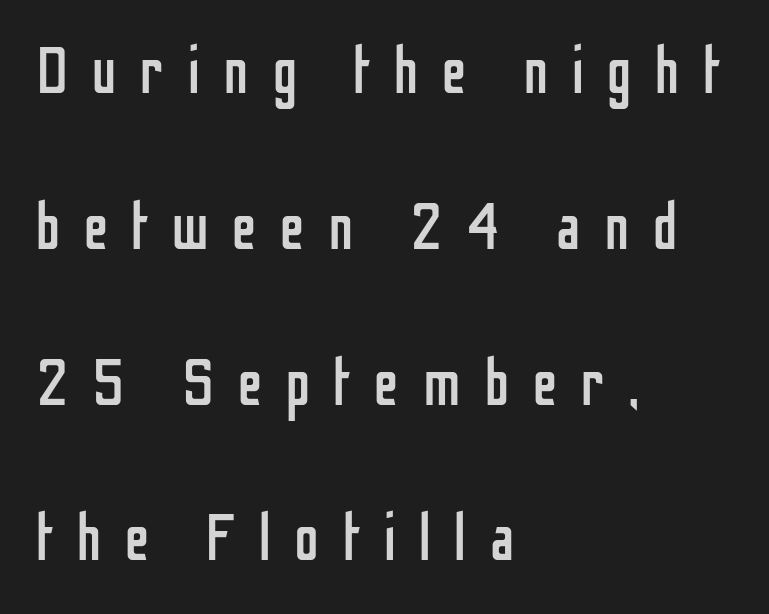
Q: Is the text bold? A: No.
Q: Is the text italic (slanted)? A: No, it is upright.
Q: Is the typeface a serif or a sans-serif typeface? A: Sans-serif.
Q: Is the text underlined? A: No.
Q: How is the paragraph aligned? A: Left-aligned.
Q: Is the spacing between letters normal or unusually wide? A: Unusually wide.
Q: Is the spacing between lines tight, normal or loose? A: Loose.
Q: Width (condensed, normal, or wide)? A: Condensed.
Q: Stroke contrast? A: Low.
Q: x-height? A: Medium.
Q: Monospaced? A: No.
